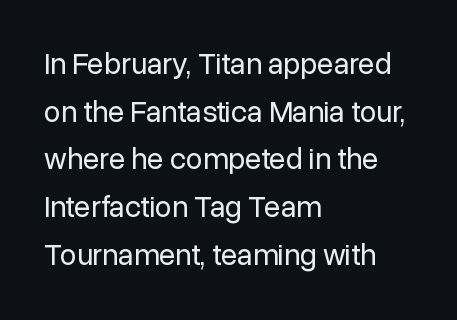
{"serif": "no", "italic": "no", "bold": "no", "weight": "regular", "width": "normal", "stroke_contrast": "low", "x_height": "medium", "monospaced": "no", "underline": "no", "align": "left", "line_spacing": "normal", "line_spacing_ratio": 1.59, "letter_spacing": "normal", "letter_spacing_em": 0.0, "glyph_px": 30}
